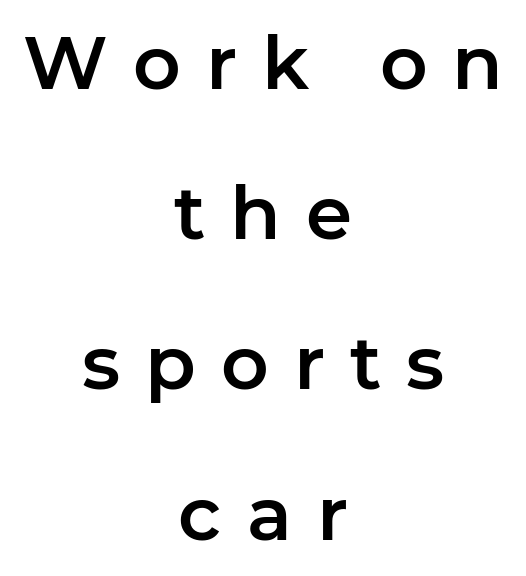
{"serif": "no", "italic": "no", "width": "normal", "stroke_contrast": "low", "x_height": "medium", "monospaced": "no", "underline": "no", "align": "center", "line_spacing": "loose", "line_spacing_ratio": 2.03, "letter_spacing": "wide", "letter_spacing_em": 0.34, "glyph_px": 74}
